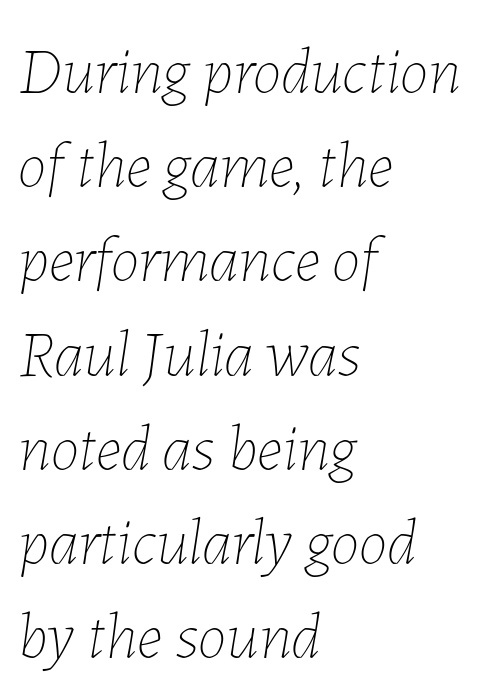
{"italic": "yes", "lean": "right", "slant_degrees": 7, "bold": "no", "weight": "thin", "width": "normal", "stroke_contrast": "low", "x_height": "medium", "monospaced": "no", "underline": "no", "align": "left", "line_spacing": "normal", "line_spacing_ratio": 1.45, "letter_spacing": "normal", "letter_spacing_em": 0.0, "glyph_px": 65}
